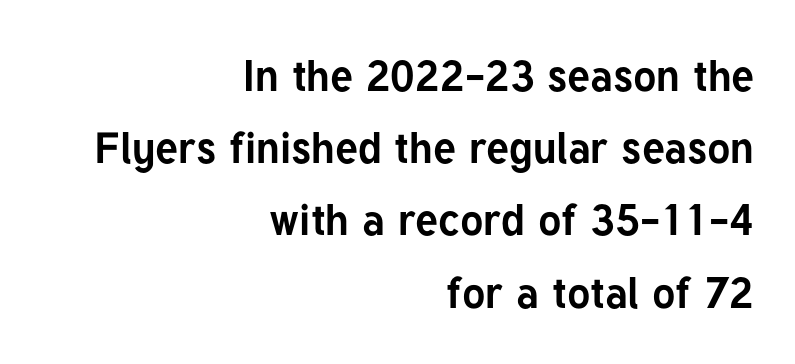
Typographic density is high because the face is bold. A normal amount of white space separates one row of letters from the next. The gap between lines stays unmarked. What stands out about the letter spacing? Nothing — it is the standard amount. These lines are rendered in a variable-pitch font. Reading down the block, your eye finds every line finishing at a fixed right position.
